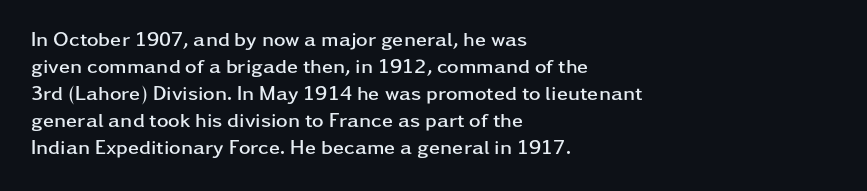
The font's upright variant was chosen for this text. Notice how the passage keeps a crisp vertical edge on the left only. Honestly, the row spacing looks completely unremarkable. Bare-footed words on every line.
